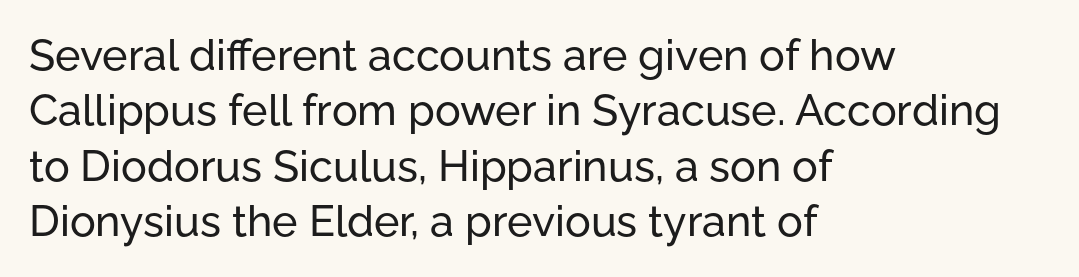
The image shows 43 px sans-serif type, upright; set left-aligned, normal line spacing (1.29x), normal letter spacing, not underlined; low stroke contrast and a medium x-height.
